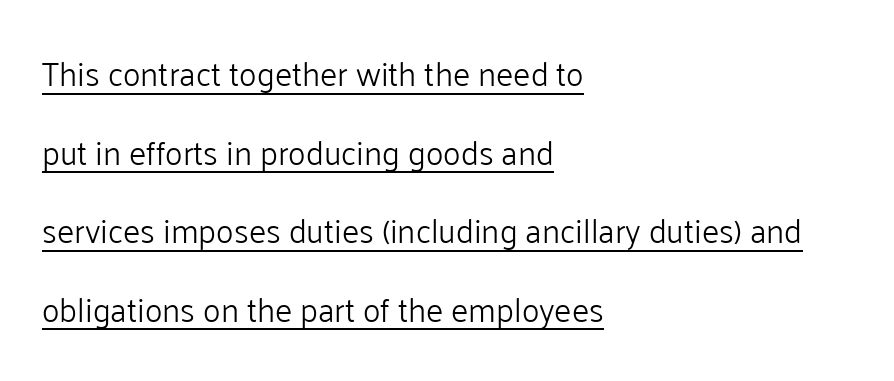
{"serif": "no", "italic": "no", "bold": "no", "weight": "light", "width": "normal", "stroke_contrast": "low", "x_height": "medium", "monospaced": "no", "underline": "yes", "align": "left", "line_spacing": "loose", "line_spacing_ratio": 2.38, "letter_spacing": "normal", "letter_spacing_em": 0.0, "glyph_px": 33}
